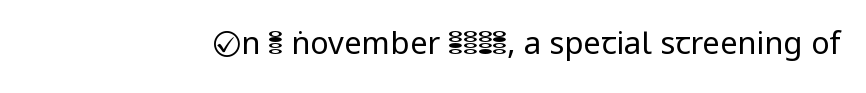
The image shows 31 px regular-weight sans-serif type, upright; set normal letter spacing, not underlined; low stroke contrast and a medium x-height.
